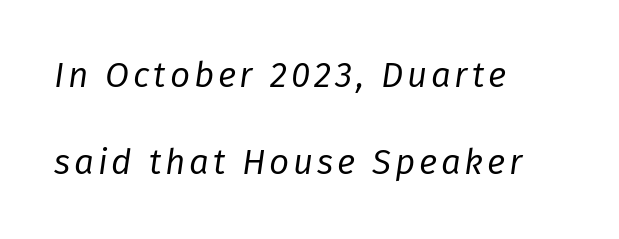
Spacing verdict: proportional, widths tailored to each character. The letters are slanted; this is an italic face. The letters look calm and open, with moderate or lighter stems. The text block is weighted toward the left margin, trailing off unevenly rightward.
